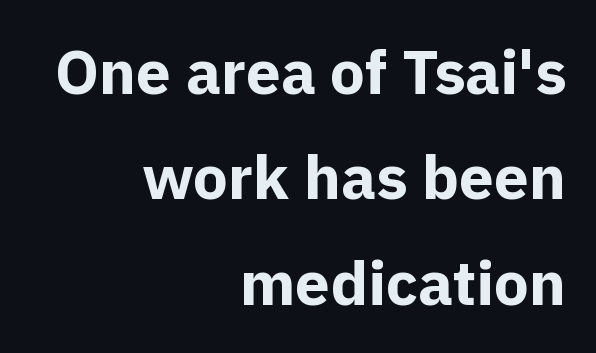
Q: Is the text bold? A: Yes.
Q: Is the text italic (slanted)? A: No, it is upright.
Q: Is the typeface a serif or a sans-serif typeface? A: Sans-serif.
Q: Is the text underlined? A: No.
Q: How is the paragraph aligned? A: Right-aligned.
Q: Is the spacing between letters normal or unusually wide? A: Normal.
Q: Is the spacing between lines tight, normal or loose? A: Normal.
Q: Width (condensed, normal, or wide)? A: Normal.
Q: x-height? A: Medium.
Q: Monospaced? A: No.
